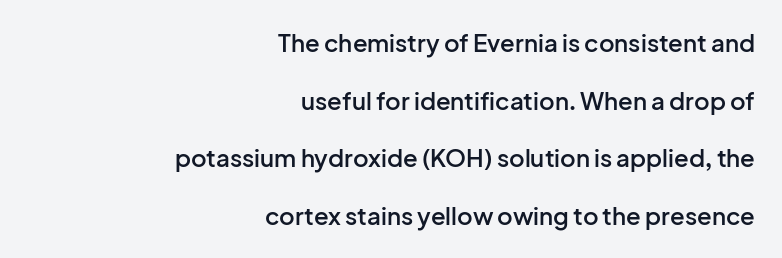
Short note: letters normally spaced. One-word summary of the alignment: right. The typesetting leans somewhat heavy: a semibold. The glyphs are unaccompanied by any horizontal stroke below them. The leading is generous, giving the passage an open texture. Italic: no, the glyphs are upright roman.
